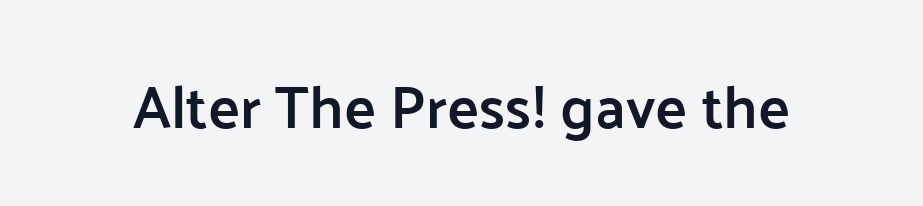
Q: Is the text bold? A: Semi-bold.
Q: Is the text italic (slanted)? A: No, it is upright.
Q: Is the typeface a serif or a sans-serif typeface? A: Sans-serif.
Q: Is the text underlined? A: No.
Q: Is the spacing between letters normal or unusually wide? A: Normal.
Q: Width (condensed, normal, or wide)? A: Normal.
Q: Stroke contrast? A: Low.
Q: x-height? A: Medium.
Q: Monospaced? A: No.
